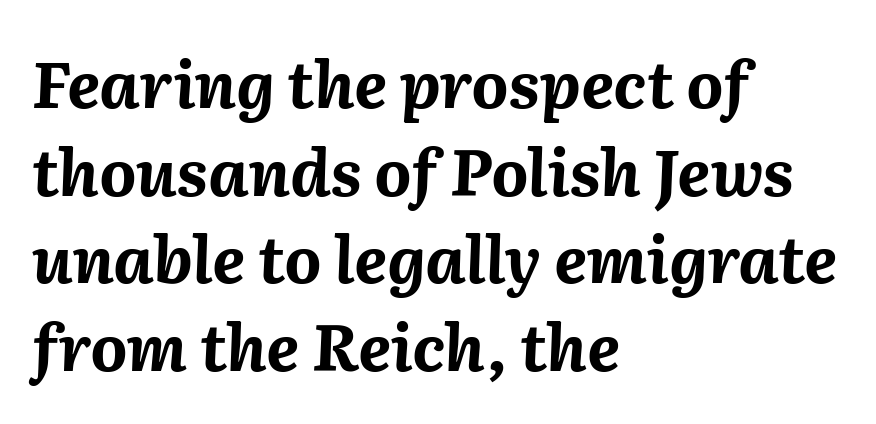
The image shows 64 px bold type, italic (leaning right); set left-aligned, normal line spacing (1.37x), normal letter spacing, not underlined; medium stroke contrast and a medium x-height.
